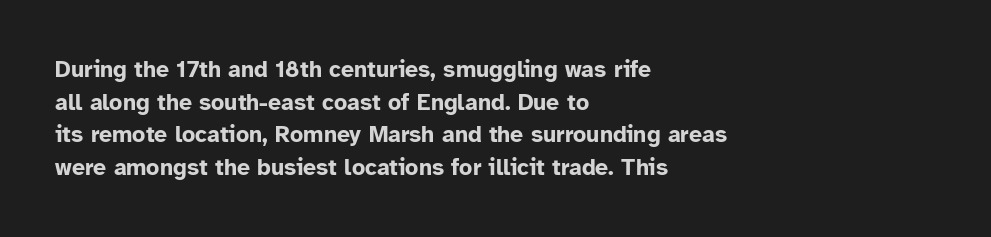
The image shows 23 px bold type, upright; set left-aligned, normal line spacing (1.42x), normal letter spacing, not underlined.
